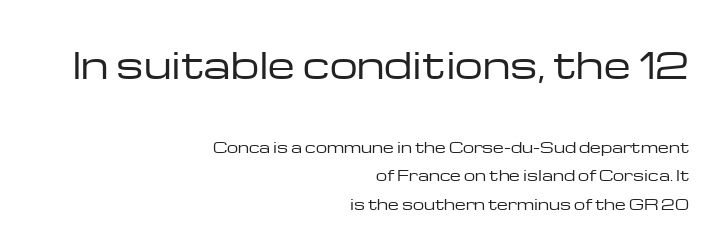
The image shows 35 px regular-weight, wide sans-serif type, upright; set right-aligned, loose line spacing (2.01x), normal letter spacing, not underlined; the first (top) block is 2.5x larger; low stroke contrast and a medium x-height.
